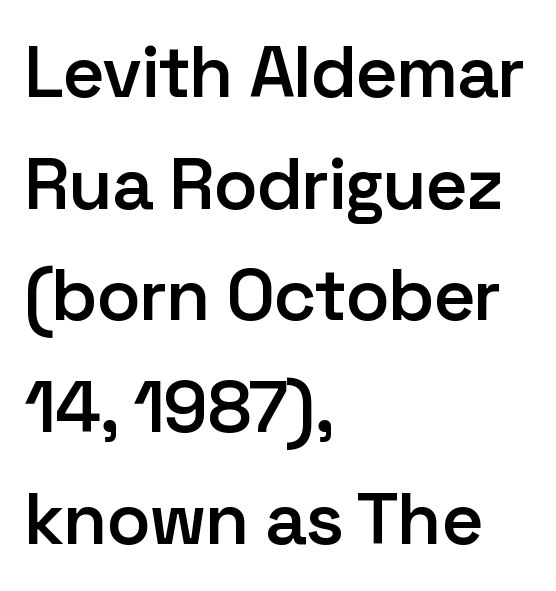
Is this a fixed-width face? No — the glyphs have proportional, varying widths. Reading down the block, your eye returns to a fixed left position each line. Weight check: semibold — heavier than regular, not quite bold. Quick note: interline space is typical. The face used here is rendered with its standard letterfit. Each row of text sits above clean, open space.
